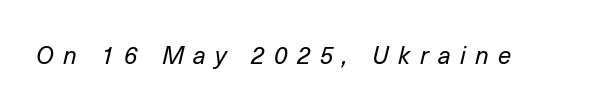
{"italic": "yes", "lean": "right", "slant_degrees": 14, "bold": "no", "underline": "no", "letter_spacing": "wide", "letter_spacing_em": 0.39, "glyph_px": 24}
